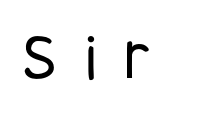
The image shows 67 px regular-weight, condensed sans-serif type, upright; set left-aligned, unusually wide letter spacing (+0.44 em), not underlined; low stroke contrast and a large x-height.
